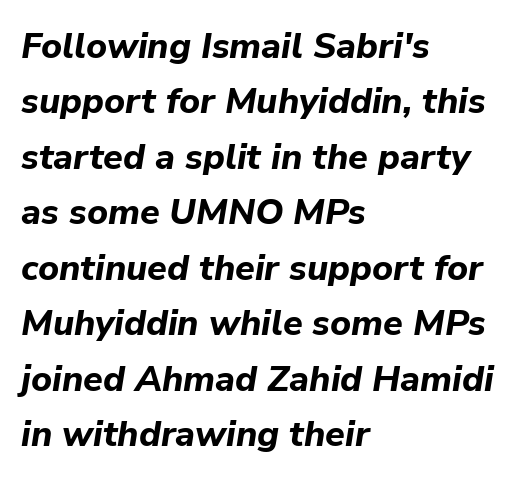
Q: Is the text bold? A: Yes.
Q: Is the text italic (slanted)? A: Yes, it leans right by about 9 degrees.
Q: Is the text underlined? A: No.
Q: How is the paragraph aligned? A: Left-aligned.
Q: Is the spacing between letters normal or unusually wide? A: Normal.
Q: Is the spacing between lines tight, normal or loose? A: Normal.
Q: Width (condensed, normal, or wide)? A: Normal.
Q: Stroke contrast? A: Low.
Q: x-height? A: Medium.
Q: Monospaced? A: No.
